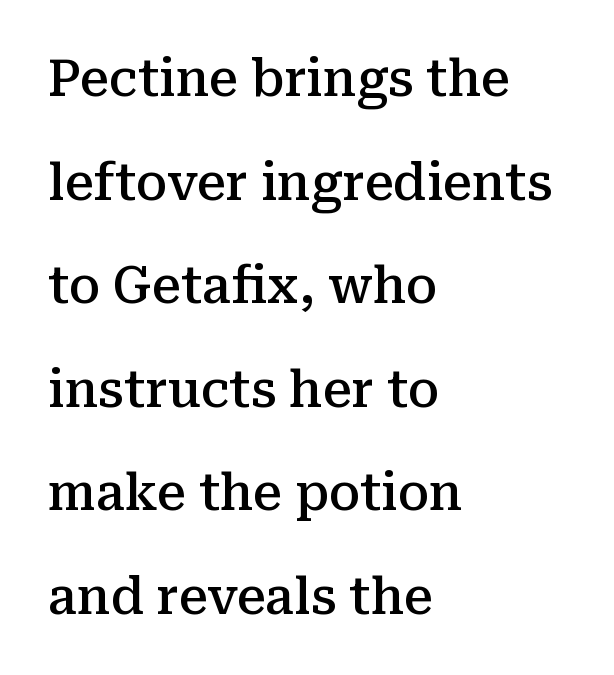
{"serif": "yes", "italic": "no", "bold": "semi", "weight": "semibold", "width": "normal", "stroke_contrast": "medium", "x_height": "medium", "monospaced": "no", "underline": "no", "align": "left", "line_spacing": "loose", "line_spacing_ratio": 2.03, "letter_spacing": "normal", "letter_spacing_em": 0.0, "glyph_px": 51}
